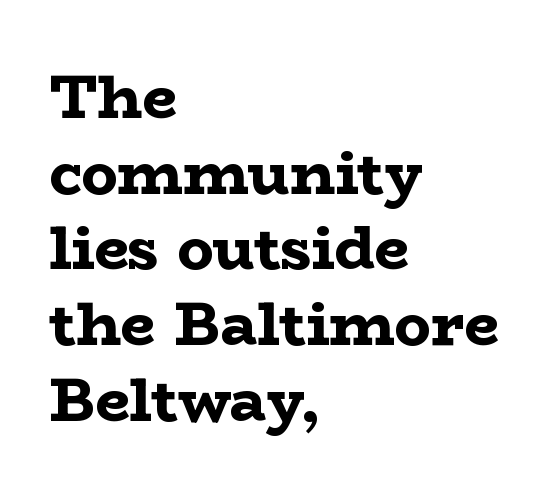
Typesetter's note: full bold, strokes at maximum text heaviness. The letters advance in unequal steps, a hallmark of proportional type. In terms of posture, this sample is upright. Short and long lines alike share a common starting point at left. I'd call this a serif setting — the letters wear small feet.
